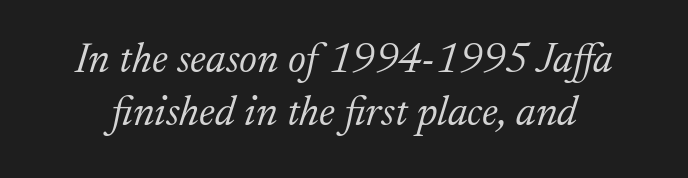
Would a proofreader flag this as italicized? Yes. Look at the tracking — it's just the regular setting, nothing added. No chunkiness to these letters — they're not bold. Check the space under the baseline: it is left empty. The letters advance in unequal steps, a hallmark of proportional type. These lines are composed in type with serifs.
